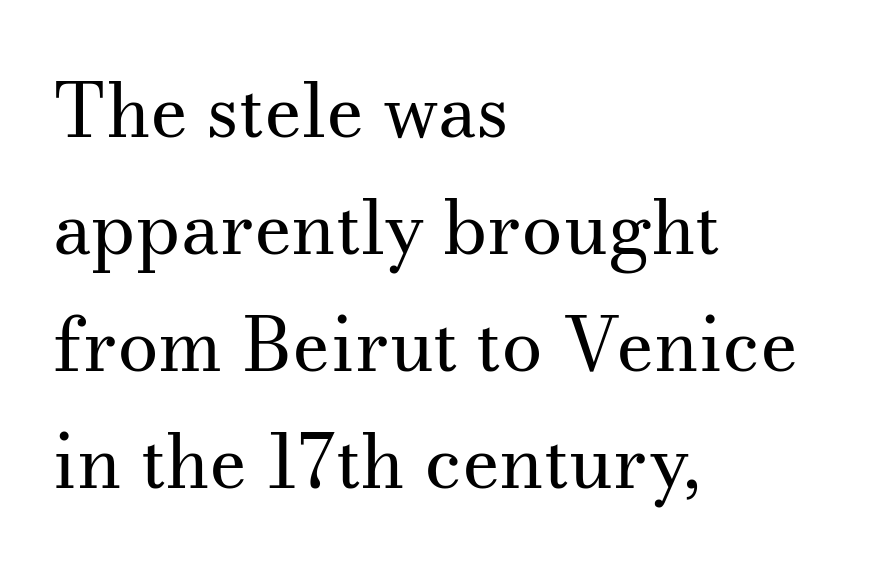
Which margin do the lines hug? The left one — the right edge is uneven. The letters stand straight up with perfectly vertical stems. This is serif lettering, the kind often seen in printed books. Stroke mass is kept to a normal reading level or below.
